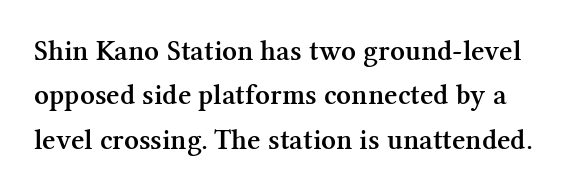
The image shows 29 px semibold serif type, upright; set normal line spacing (1.53x), normal letter spacing, not underlined; medium stroke contrast and a medium x-height.
